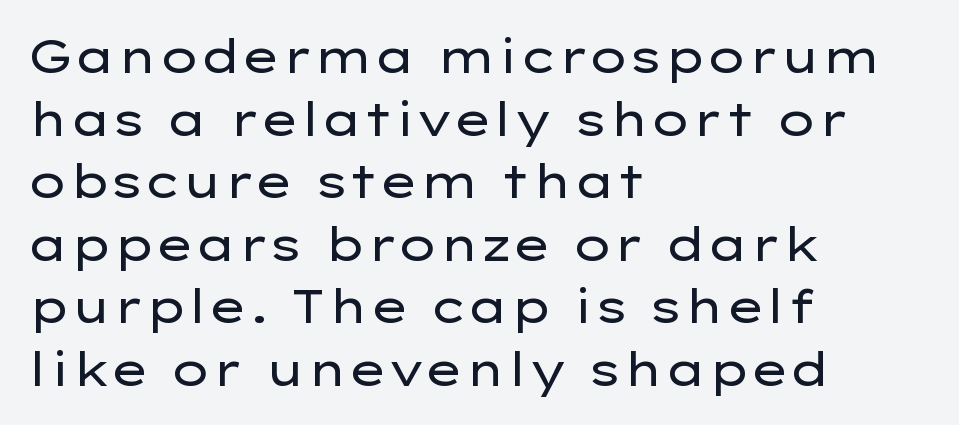
The image shows 46 px regular-weight, wide sans-serif type, upright; set left-aligned, normal line spacing (1.36x), normal letter spacing, not underlined; low stroke contrast and a medium x-height.
